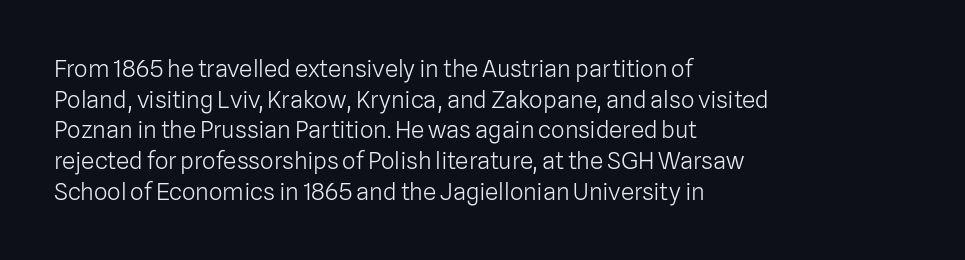
Q: Is the text bold? A: No.
Q: Is the text italic (slanted)? A: No, it is upright.
Q: Is the text underlined? A: No.
Q: How is the paragraph aligned? A: Left-aligned.
Q: Is the spacing between letters normal or unusually wide? A: Normal.
Q: Is the spacing between lines tight, normal or loose? A: Normal.
